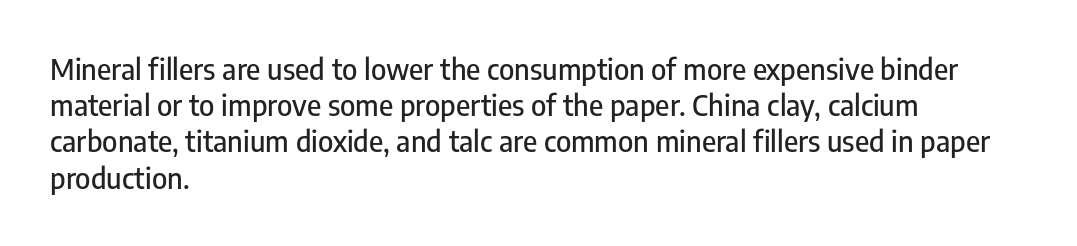
The passage shown has conventional tracking throughout. Unmarked baselines from the first word to the last. Every row of glyphs begins at an identical x-position on the left. Every character sits straight up, as roman type does.
